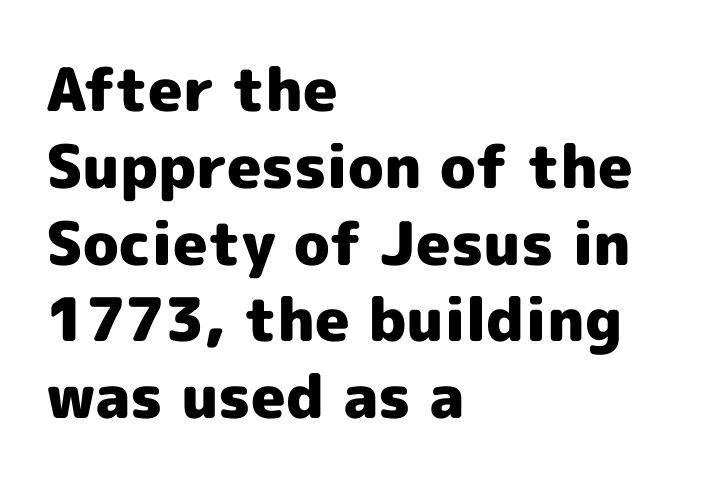
{"serif": "no", "italic": "no", "bold": "yes", "weight": "heavy", "width": "normal", "x_height": "medium", "monospaced": "no", "underline": "no", "align": "left", "line_spacing": "normal", "line_spacing_ratio": 1.28, "letter_spacing": "normal", "letter_spacing_em": 0.0, "glyph_px": 60}
